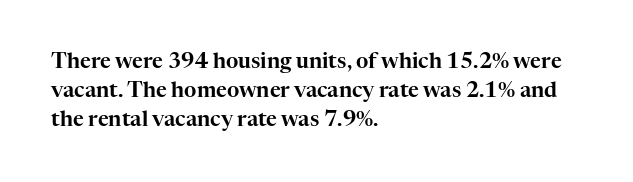
The compositor pushed each line to the left boundary. The strip under each line holds only bare page. When letters stand straight like this, we call the style roman or upright. Letter spacing: default. In terms of leading, this rendering sits right in the middle.
